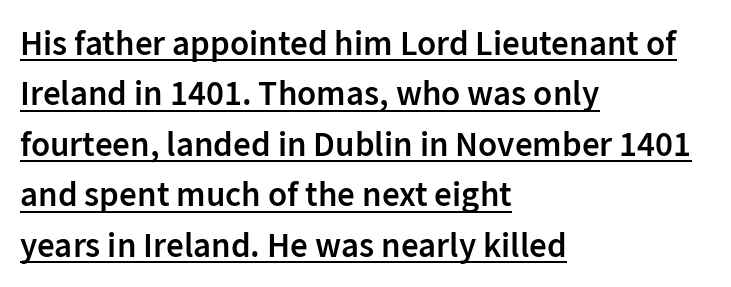
{"serif": "no", "italic": "no", "bold": "semi", "weight": "semibold", "width": "normal", "stroke_contrast": "low", "x_height": "medium", "monospaced": "no", "underline": "yes", "align": "left", "line_spacing": "normal", "line_spacing_ratio": 1.44, "letter_spacing": "normal", "letter_spacing_em": 0.0, "glyph_px": 35}
